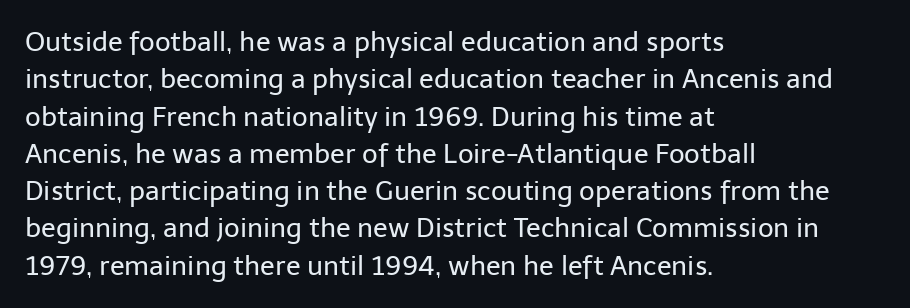
{"italic": "no", "bold": "no", "underline": "no", "align": "left", "line_spacing": "normal", "line_spacing_ratio": 1.38, "letter_spacing": "normal", "letter_spacing_em": 0.0, "glyph_px": 27}
